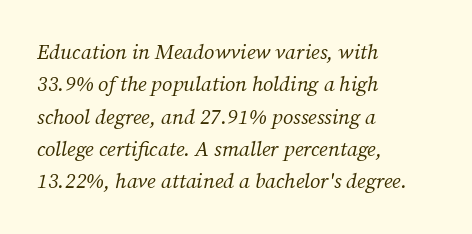
The image shows 21 px text type, italic (leaning right); set left-aligned, normal line spacing (1.54x), normal letter spacing, not underlined.
